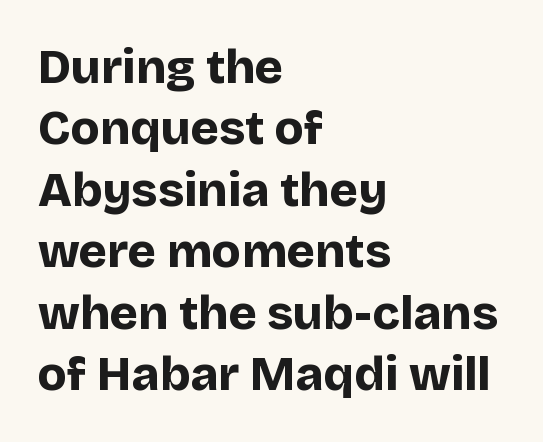
Serifs: no, the terminals of the letterforms are clean. Is there much room between lines? A standard amount, neither cramped nor airy. The text block is weighted toward the left margin, trailing off unevenly rightward. Proportional: the letters do not fall into vertical columns. A full-strength bold gives these letters their thick strokes.
